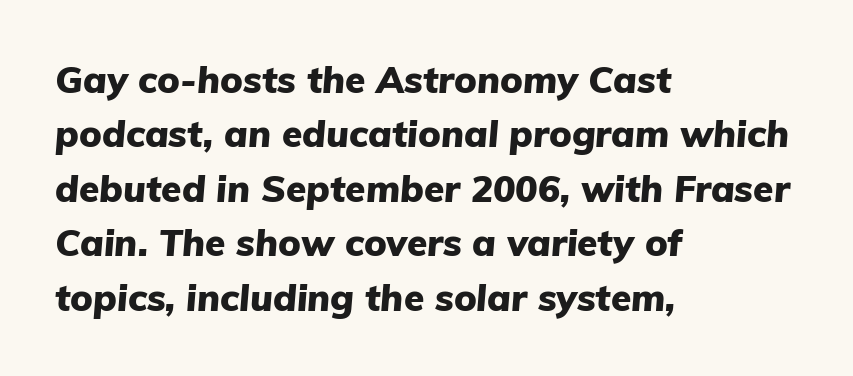
The image shows 37 px heavy type, italic (leaning right); set left-aligned, normal line spacing (1.47x), normal letter spacing, not underlined; low stroke contrast and a medium x-height.
